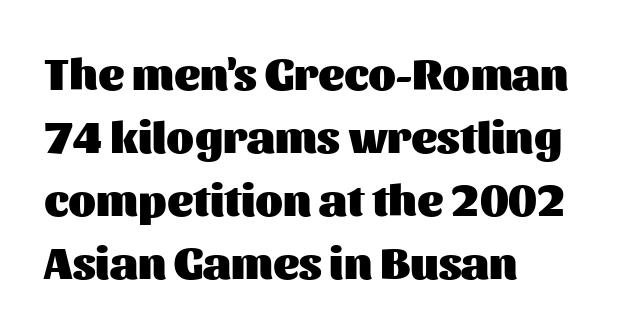
The image shows 45 px heavy sans-serif type, upright; set left-aligned, normal line spacing (1.4x), normal letter spacing, not underlined; medium stroke contrast and a medium x-height.
